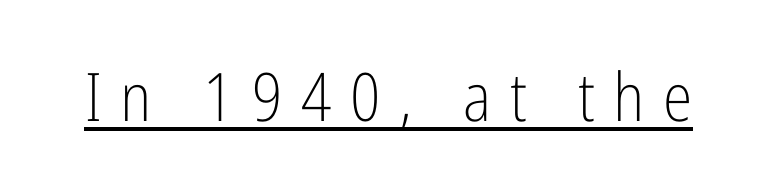
{"serif": "no", "italic": "no", "bold": "no", "weight": "light", "width": "condensed", "stroke_contrast": "low", "x_height": "medium", "monospaced": "no", "underline": "yes", "letter_spacing": "wide", "letter_spacing_em": 0.28, "glyph_px": 67}
